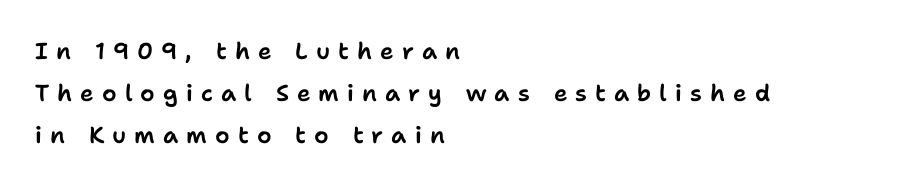
{"italic": "no", "underline": "no", "align": "left", "line_spacing_ratio": 1.83, "letter_spacing": "wide", "letter_spacing_em": 0.35, "glyph_px": 23}
